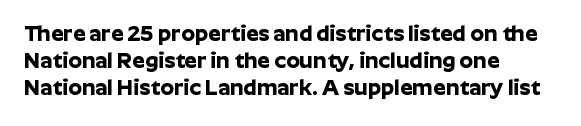
The setting favours the left margin, as ordinary paragraphs usually do. The strip under each line holds only bare page. Every letter is thick-stroked: bold, no question. In terms of posture, this sample is upright. Is the letter spacing exaggerated? No — it looks like the ordinary default.
